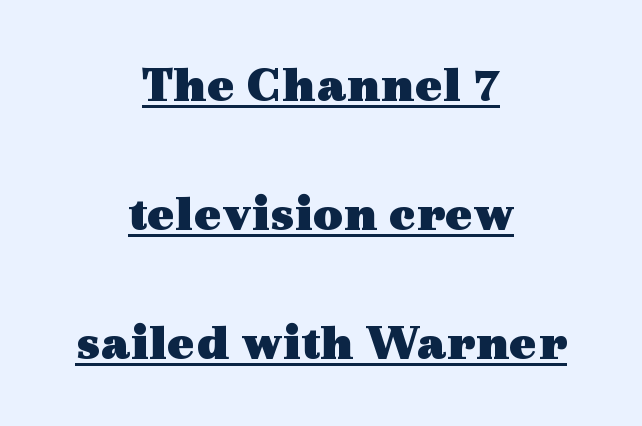
The image shows 52 px heavy, wide serif type, upright; set centered, loose line spacing (2.48x), normal letter spacing, underlined; a medium x-height.
